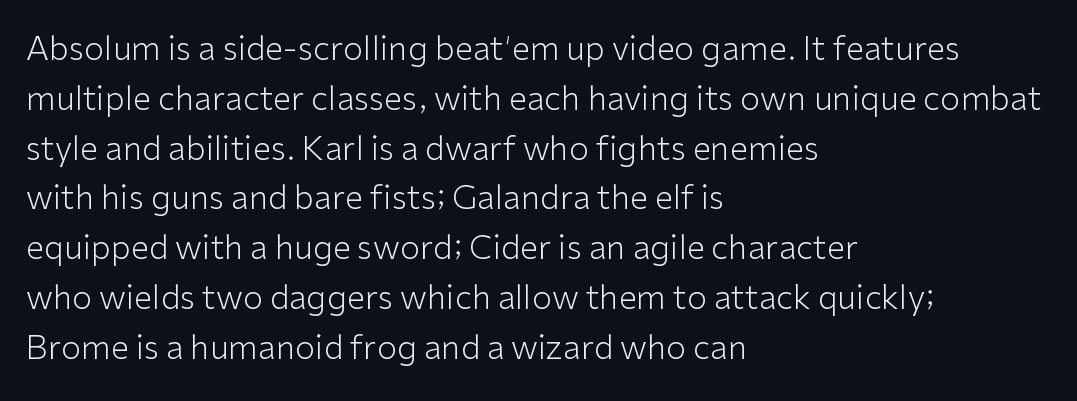
Q: Is the text bold? A: No.
Q: Is the text italic (slanted)? A: No, it is upright.
Q: Is the typeface a serif or a sans-serif typeface? A: Sans-serif.
Q: Is the text underlined? A: No.
Q: How is the paragraph aligned? A: Left-aligned.
Q: Is the spacing between letters normal or unusually wide? A: Normal.
Q: Is the spacing between lines tight, normal or loose? A: Normal.
Q: Width (condensed, normal, or wide)? A: Normal.
Q: Stroke contrast? A: Low.
Q: x-height? A: Medium.
Q: Monospaced? A: No.
